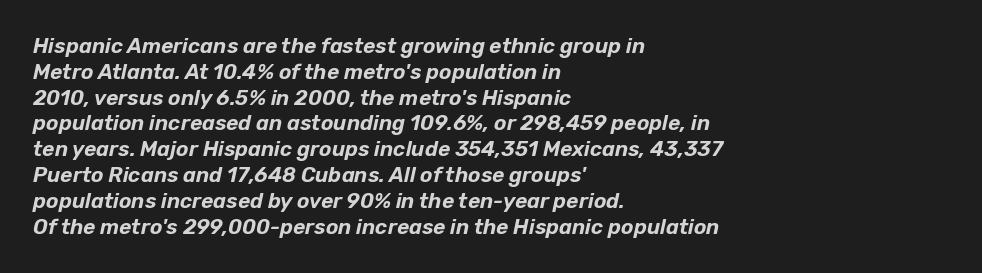
{"italic": "yes", "lean": "right", "slant_degrees": 12, "underline": "no", "align": "left", "line_spacing_ratio": 1.23, "letter_spacing": "normal", "letter_spacing_em": 0.0, "glyph_px": 21}
